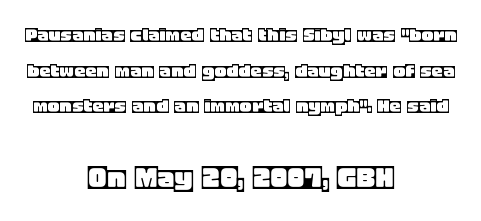
The image shows 35 px text type, upright; set centered, normal line spacing (1.55x), normal letter spacing, not underlined; the second (bottom) block is 1.52x larger; a large x-height.
